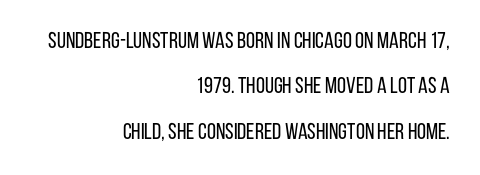
The image shows 23 px text type, upright; set right-aligned, loose line spacing (1.97x), normal letter spacing, not underlined.
